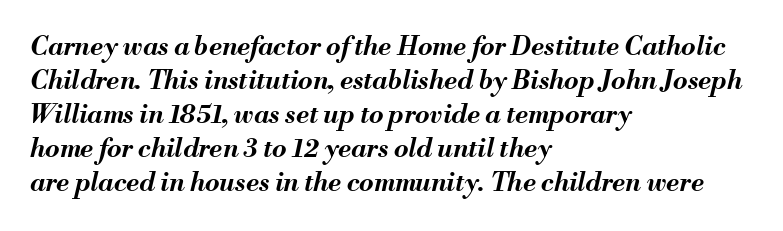
Anything drawn beneath the words? Only blank space. Baseline-to-baseline distance is the conventional proportion of letter height. The face used here is rendered with its standard letterfit. The compositor pushed each line to the left boundary. Notice how the stems are inclined rather than vertical — that's the hallmark of italics. Plenty of ink on the page — the face is bold.
